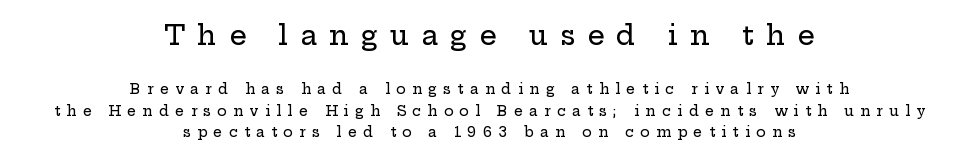
The image shows 27 px text type, upright; set centered, normal line spacing (1.51x), unusually wide letter spacing (+0.45 em), not underlined; the first (top) block is 1.93x larger.
